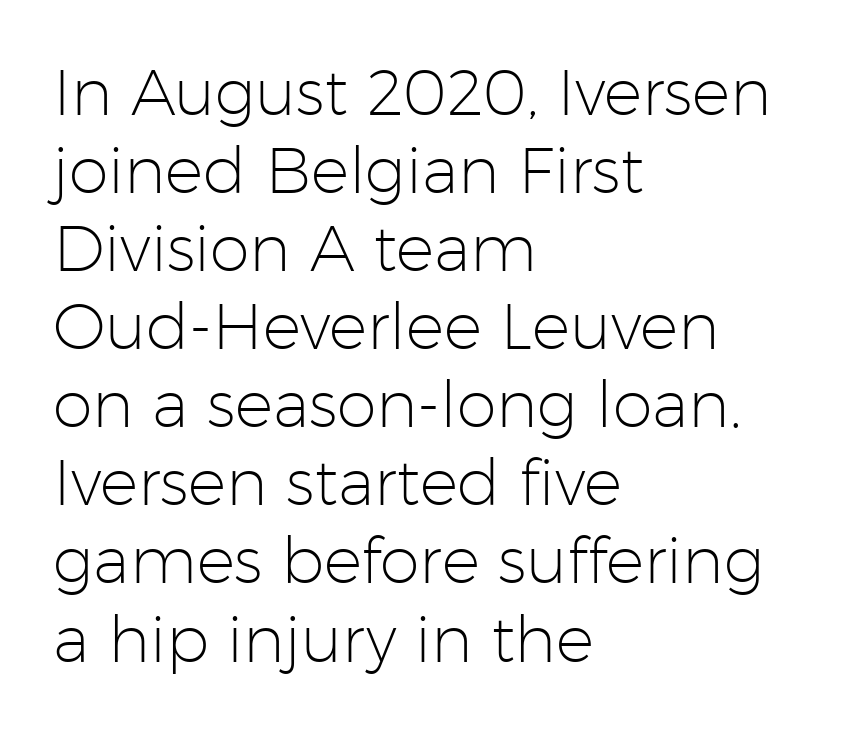
The image shows 64 px light sans-serif type, upright; set left-aligned, line spacing 1.22x, normal letter spacing, not underlined; low stroke contrast and a medium x-height.
